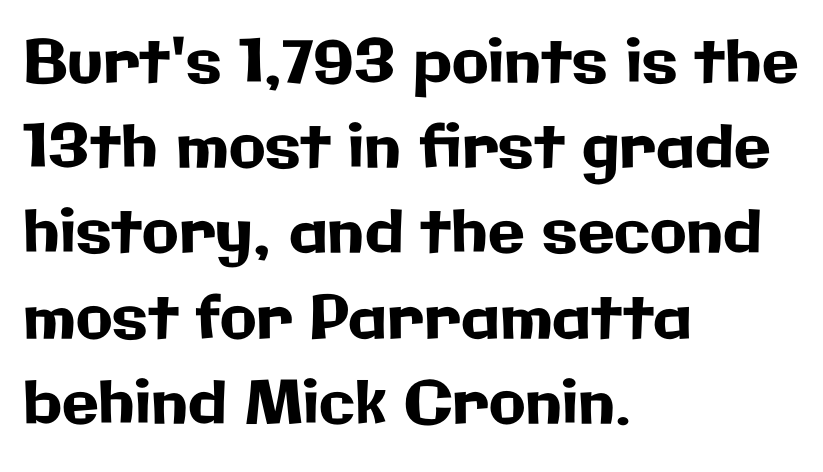
The image shows 60 px sans-serif type, upright; set left-aligned, normal line spacing (1.42x), normal letter spacing, not underlined; low stroke contrast and a medium x-height.
